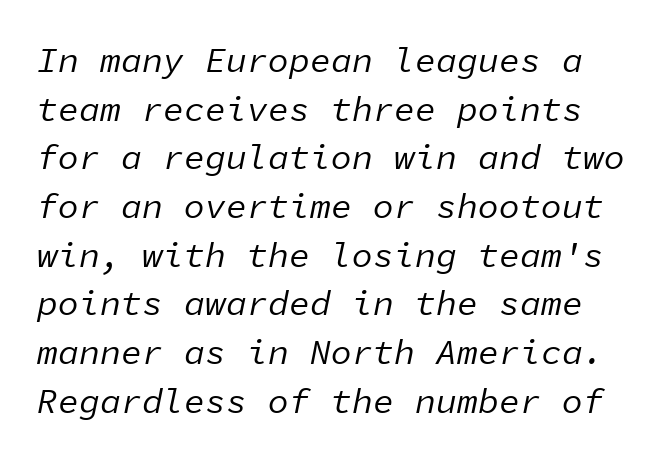
The image shows 35 px regular-weight type, italic (leaning right), monospaced; set normal line spacing (1.39x), normal letter spacing, not underlined; low stroke contrast and a medium x-height.
